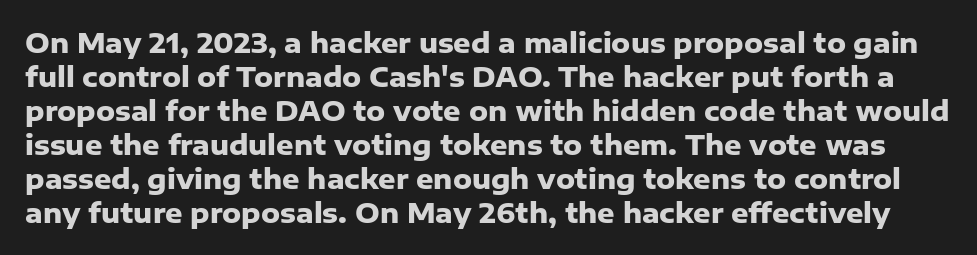
Vertical strokes here are truly vertical. Anything drawn beneath the words? Only blank space. These lines keep a tight, regular rhythm from letter to letter. A normal amount of white space separates one row of letters from the next. Set as a true bold cut, around the 700 mark.
